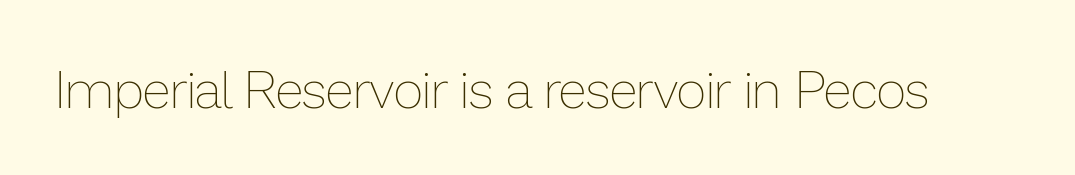
Characters follow at the spacing the type designer built in. You could not count columns in this text — the font is proportionally spaced. No word sits above an underline. Posture: vertical. Stems and bowls with no extra thickness — not bold.
